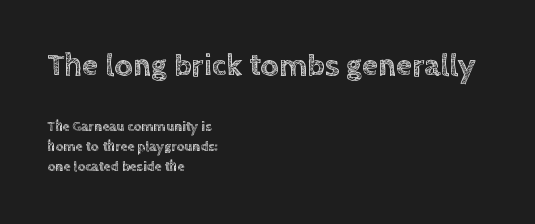
{"italic": "no", "width": "normal", "x_height": "large", "monospaced": "no", "underline": "no", "align": "left", "line_spacing": "normal", "line_spacing_ratio": 1.43, "letter_spacing": "normal", "letter_spacing_em": 0.0, "larger_block": "first", "size_ratio": 2.29, "glyph_px": 32}
